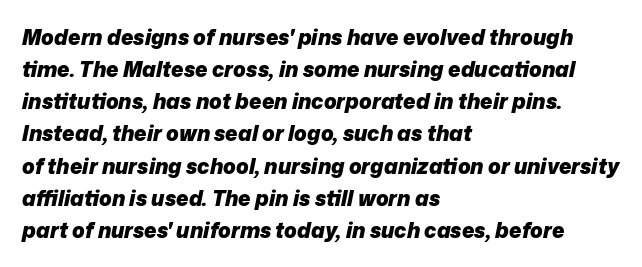
{"italic": "yes", "lean": "right", "slant_degrees": 12, "bold": "yes", "underline": "no", "align": "left", "line_spacing": "normal", "line_spacing_ratio": 1.53, "letter_spacing": "normal", "letter_spacing_em": 0.0, "glyph_px": 21}
